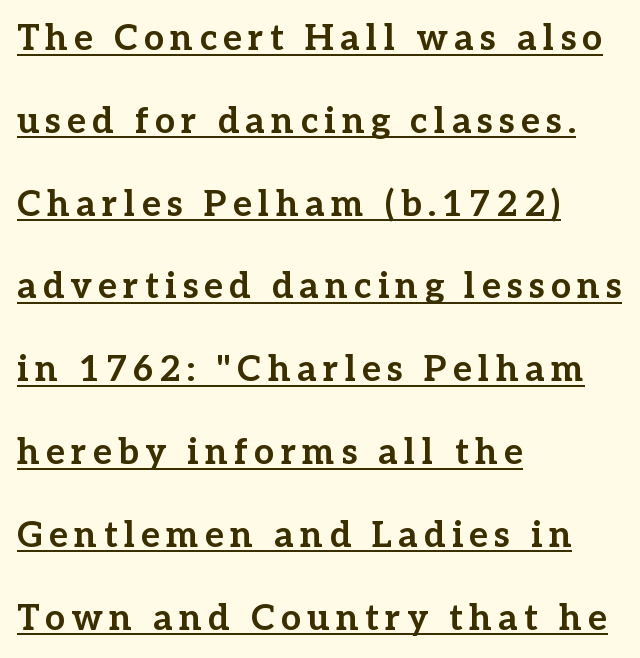
The image shows 36 px bold serif type, upright; set left-aligned, loose line spacing (2.3x), underlined; low stroke contrast and a medium x-height.
